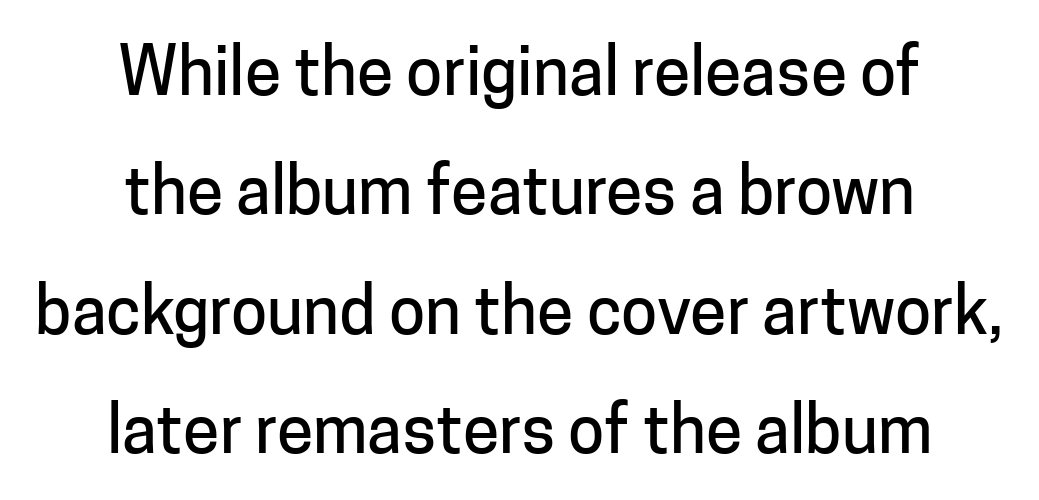
The image shows 66 px sans-serif type, upright; set centered, line spacing 1.81x, normal letter spacing, not underlined; low stroke contrast and a medium x-height.
